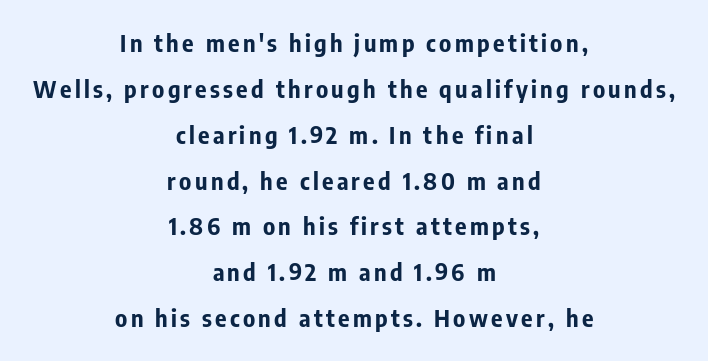
Q: Is the text bold? A: Yes.
Q: Is the text italic (slanted)? A: No, it is upright.
Q: Is the text underlined? A: No.
Q: How is the paragraph aligned? A: Centered.
Q: Is the spacing between lines tight, normal or loose? A: Loose.
